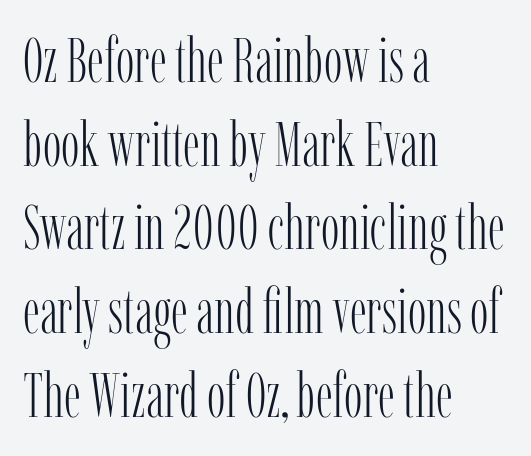
Compared with typical paragraphs, the rows here are spaced about the same. Glyph-to-glyph distance matches everyday printed text. The typesetter chose a ragged-right arrangement here. A roman cut, with each character standing at attention. Rule under the text: the space is simply empty.
